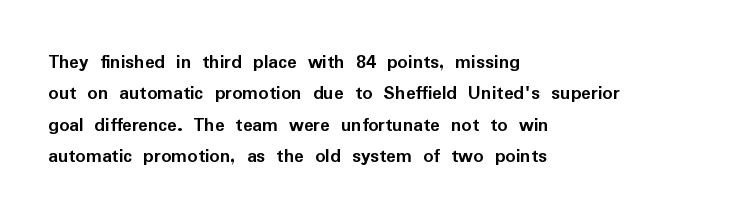
{"italic": "no", "bold": "yes", "underline": "no", "align": "left", "line_spacing": "normal", "line_spacing_ratio": 1.57, "letter_spacing": "normal", "letter_spacing_em": 0.0, "glyph_px": 20}
